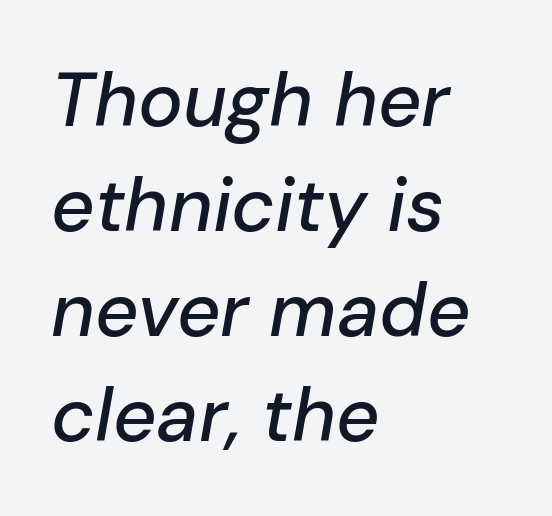
This rendering features lettering with no underline. Each line starts at the same left margin while the right side varies. Compared with ordinary roman type, these characters are visibly tilted. A typesetter would call this proportional, since set widths differ per character.
